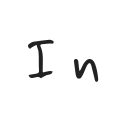
Check under the words: just untouched page. The tracking reads as deliberately expanded to a designer's eye. Are there feet on the stems? There aren't — it's a sans. Stroke mass is kept to a normal reading level or below.
